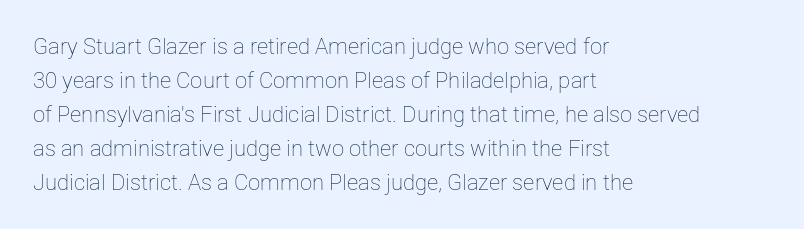
These lines stack with their left ends in a neat column. Any mark beneath the type? The region is blank. Short note: letters normally spaced. The type sits square on the baseline with zero lean.
